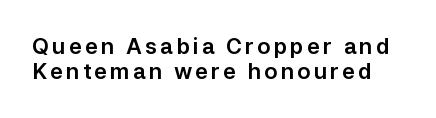
Q: Is the text italic (slanted)? A: No, it is upright.
Q: Is the text underlined? A: No.
Q: Is the spacing between lines tight, normal or loose? A: Tight.
